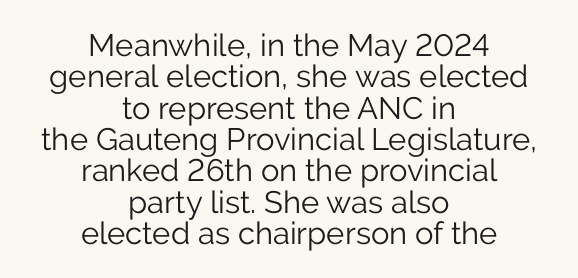
Stroke terminals: plain, sans-serif. Unmarked baselines from the first word to the last. This sample is center-justified, so both line endings float freely. Very little white space separates one row of letters from the next. How are the letters spaced? Ordinarily, with no added tracking. Summary of weight: not heavy and not bold.
